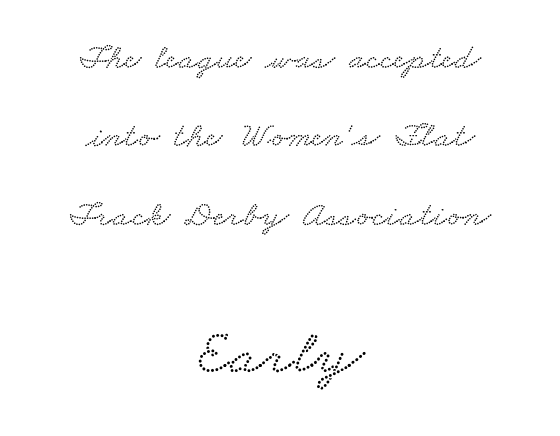
{"serif": "yes", "width": "wide", "stroke_contrast": "low", "x_height": "small", "monospaced": "no", "underline": "no", "align": "center", "line_spacing": "loose", "line_spacing_ratio": 2.18, "letter_spacing": "normal", "letter_spacing_em": 0.0, "larger_block": "second", "size_ratio": 1.75, "glyph_px": 63}
